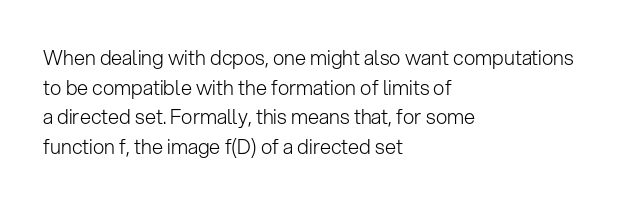
The image shows 20 px text type, upright; set left-aligned, normal line spacing (1.48x), normal letter spacing, not underlined.
